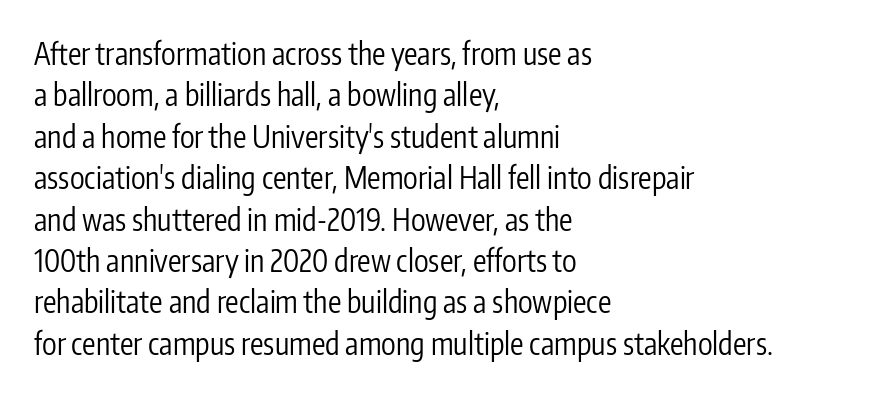
Q: Is the text bold? A: No.
Q: Is the text italic (slanted)? A: No, it is upright.
Q: Is the typeface a serif or a sans-serif typeface? A: Sans-serif.
Q: Is the text underlined? A: No.
Q: How is the paragraph aligned? A: Left-aligned.
Q: Is the spacing between letters normal or unusually wide? A: Normal.
Q: Is the spacing between lines tight, normal or loose? A: Normal.
Q: Width (condensed, normal, or wide)? A: Condensed.
Q: Stroke contrast? A: Low.
Q: x-height? A: Medium.
Q: Monospaced? A: No.
